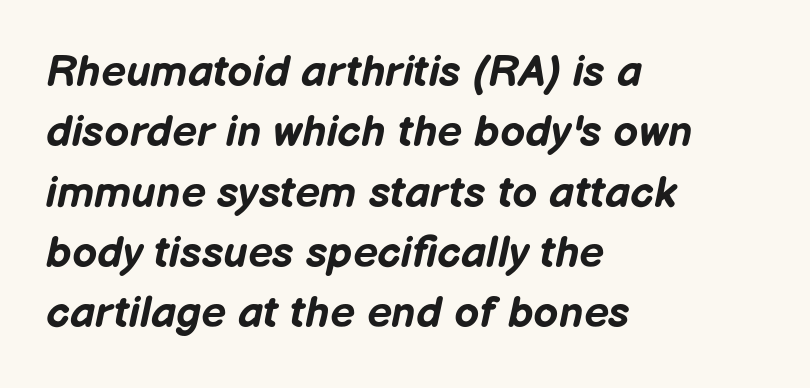
The image shows 44 px bold type, italic (leaning right); set left-aligned, normal line spacing (1.37x), normal letter spacing, not underlined; low stroke contrast and a medium x-height.
